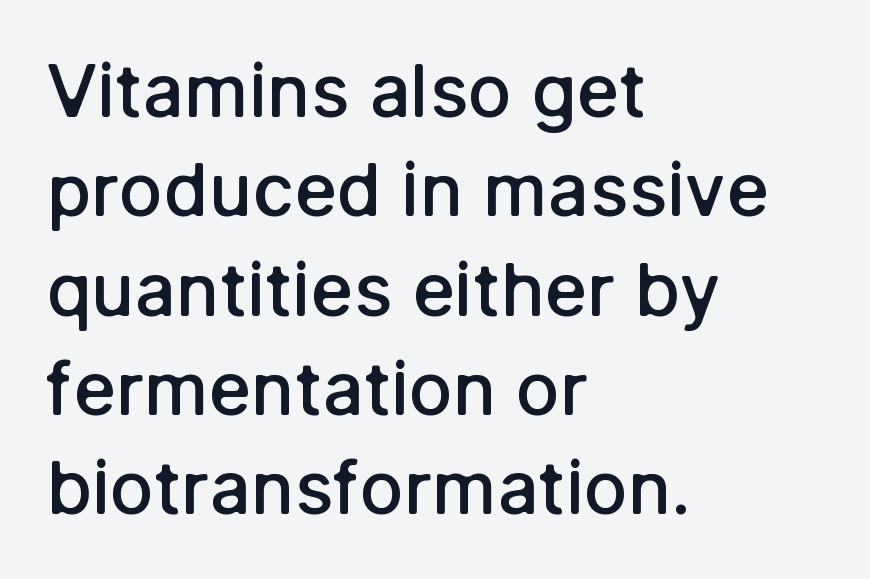
Tall strokes in this sample are plumb rather than angled. Emphasis by weight is partial: semibold. The ragged edge is on the right, which tells us the setting is flush left. Here the glyphs are tracked normally, forming tight word shapes. Letters rest on an invisible, unmarked baseline. Character widths vary here, with narrow letters taking less room than wide ones.
